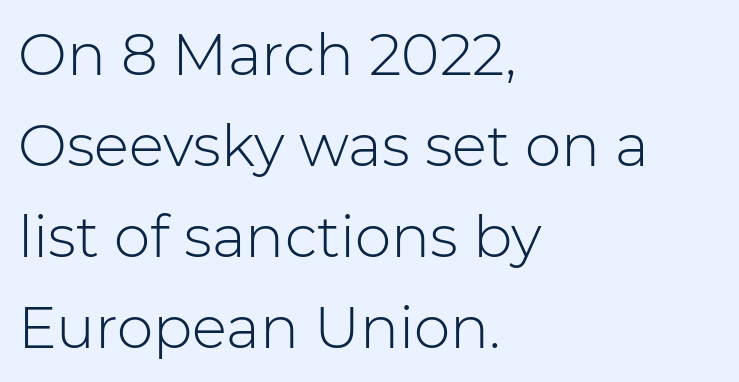
Q: Is the text bold? A: No.
Q: Is the text italic (slanted)? A: No, it is upright.
Q: Is the typeface a serif or a sans-serif typeface? A: Sans-serif.
Q: Is the text underlined? A: No.
Q: How is the paragraph aligned? A: Left-aligned.
Q: Is the spacing between letters normal or unusually wide? A: Normal.
Q: Is the spacing between lines tight, normal or loose? A: Normal.
Q: Width (condensed, normal, or wide)? A: Normal.
Q: Stroke contrast? A: Low.
Q: x-height? A: Medium.
Q: Monospaced? A: No.
